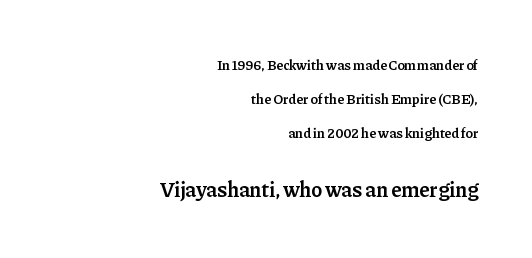
The image shows 21 px text type, upright; set right-aligned, loose line spacing (2.43x), normal letter spacing, not underlined; the second (bottom) block is 1.5x larger.
